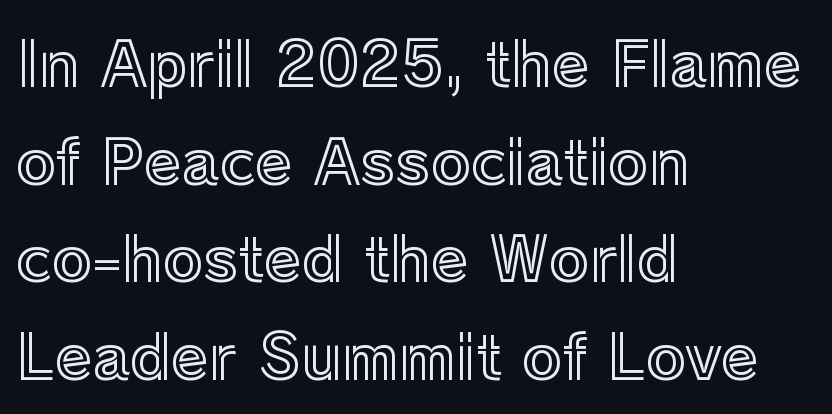
When letters stand straight like this, we call the style roman or upright. Note the varied advance widths — an 'i' is clearly narrower than an 'm'. Does extra space separate the letters? No, they use regular spacing. Is the block centered? No — it sits flush against the left margin. A normal amount of white space separates one row of letters from the next. Plain, unruled lines of type.
